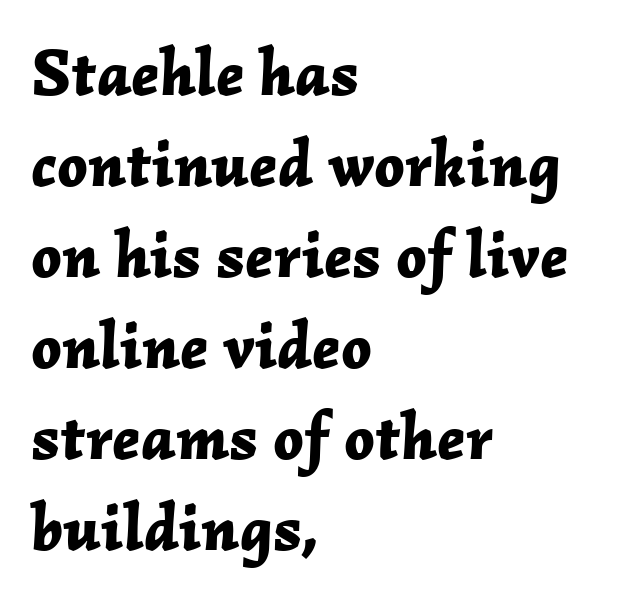
Q: Is the text bold? A: Yes.
Q: Is the text italic (slanted)? A: Yes, it leans right by about 2 degrees.
Q: Is the text underlined? A: No.
Q: How is the paragraph aligned? A: Left-aligned.
Q: Is the spacing between letters normal or unusually wide? A: Normal.
Q: Is the spacing between lines tight, normal or loose? A: Normal.
Q: Width (condensed, normal, or wide)? A: Normal.
Q: Stroke contrast? A: Low.
Q: x-height? A: Medium.
Q: Monospaced? A: No.
